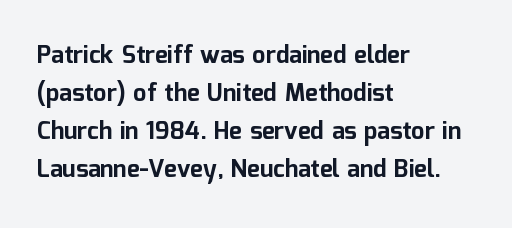
Q: Is the text bold? A: Yes.
Q: Is the text italic (slanted)? A: No, it is upright.
Q: Is the text underlined? A: No.
Q: How is the paragraph aligned? A: Left-aligned.
Q: Is the spacing between letters normal or unusually wide? A: Normal.
Q: Is the spacing between lines tight, normal or loose? A: Normal.
